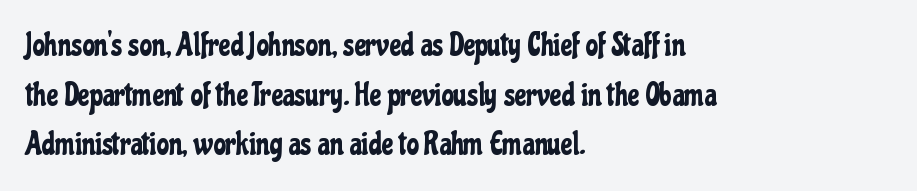
Q: Is the text italic (slanted)? A: No, it is upright.
Q: Is the typeface a serif or a sans-serif typeface? A: Sans-serif.
Q: Is the text underlined? A: No.
Q: How is the paragraph aligned? A: Left-aligned.
Q: Is the spacing between letters normal or unusually wide? A: Normal.
Q: Is the spacing between lines tight, normal or loose? A: Normal.
Q: Width (condensed, normal, or wide)? A: Condensed.
Q: Stroke contrast? A: Low.
Q: x-height? A: Medium.
Q: Monospaced? A: No.
